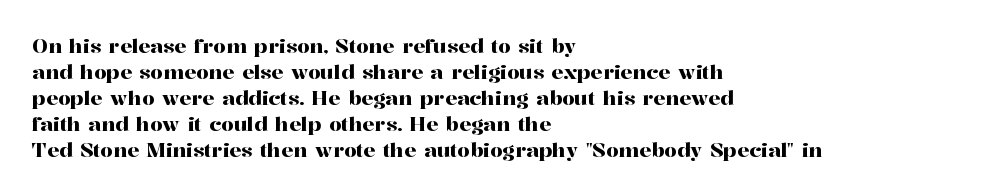
The letterforms sit shoulder to shoulder at normal distance. The lines in this sample share a left origin and differ only in where they stop. Lines of text with bare space underneath. This sample keeps an unexceptional amount of space between lines. Upright lettering throughout.
